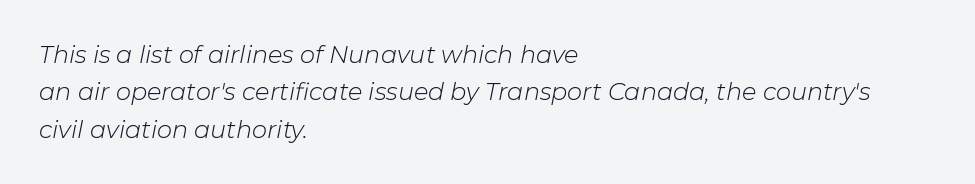
The image shows 24 px text type, italic (leaning right); set left-aligned, normal line spacing (1.56x), normal letter spacing, not underlined.
